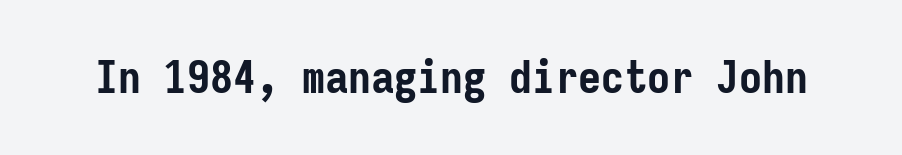
{"serif": "no", "italic": "no", "bold": "yes", "weight": "semibold", "width": "condensed", "stroke_contrast": "low", "x_height": "medium", "monospaced": "yes", "underline": "no", "letter_spacing": "normal", "letter_spacing_em": 0.0, "glyph_px": 46}
